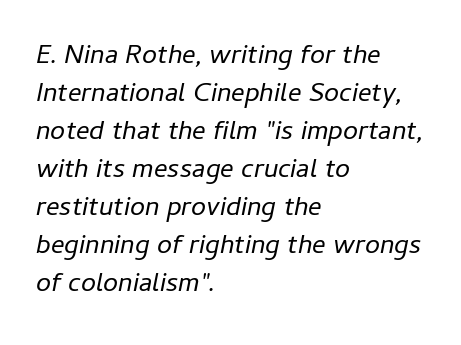
The space directly below the letters is spotless. Each word holds together tightly as a unit, with standard inter-letter gaps. The paragraph shown leans on its left margin. Vertical spacing — default. Weight: in the light-to-regular range. Tall strokes in this sample are angled rather than plumb.
